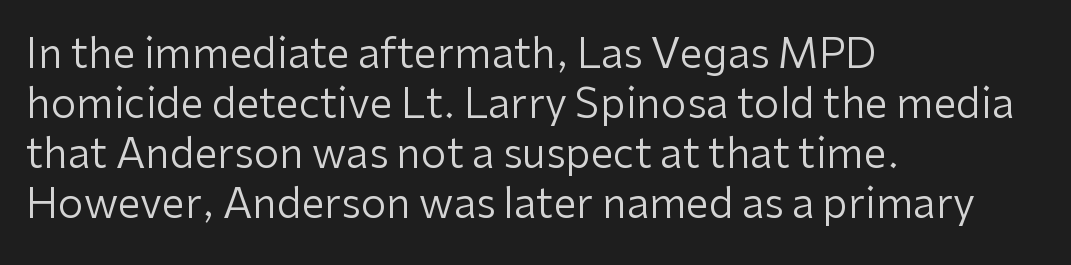
Q: Is the text bold? A: No.
Q: Is the text italic (slanted)? A: No, it is upright.
Q: Is the typeface a serif or a sans-serif typeface? A: Sans-serif.
Q: Is the text underlined? A: No.
Q: How is the paragraph aligned? A: Left-aligned.
Q: Is the spacing between letters normal or unusually wide? A: Normal.
Q: Width (condensed, normal, or wide)? A: Normal.
Q: Stroke contrast? A: Low.
Q: x-height? A: Medium.
Q: Monospaced? A: No.
